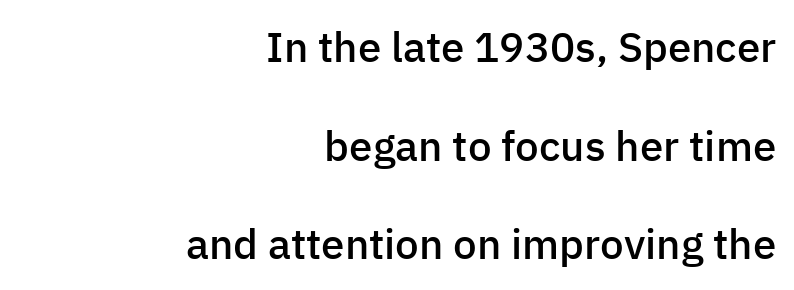
How are the letters spaced? Ordinarily, with no added tracking. This sample trades compactness for vertical openness between lines. The typesetter chose a ragged-left arrangement here. What weight is shown? A semibold, between regular and bold. Check the space under the baseline: it is left empty. Characters remain perfectly vertical along every line.
